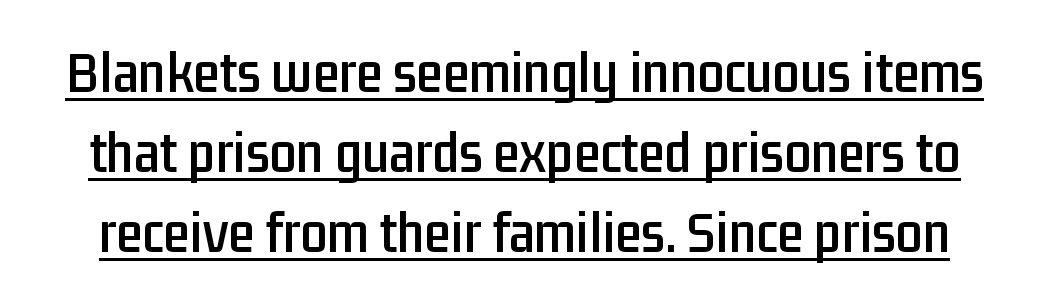
Summary of vertical rhythm: regular, with standard interline spacing. Like a heading marked for emphasis, these lines bear an underscore. Characters follow at the spacing the type designer built in. Varying glyph widths throughout — classic text-font behaviour. Is this a sans? Yes — the strokes have no serifs.
